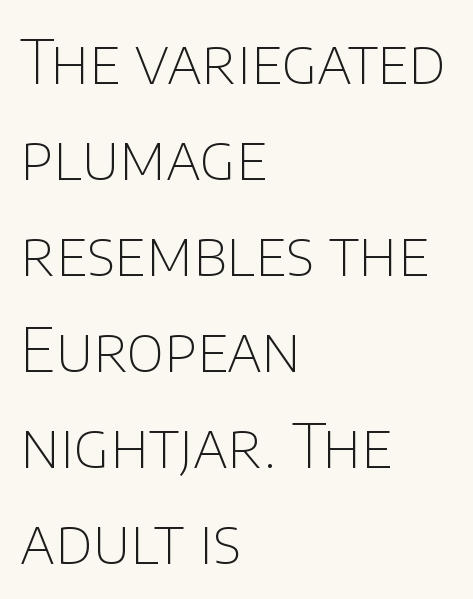
Typeset ragged right — the left edge is the straight one. The rendering uses natural spacing where letterforms have individual widths. Weight class: somewhere from thin through regular. Glance below the letters and you will spot only blank space.
